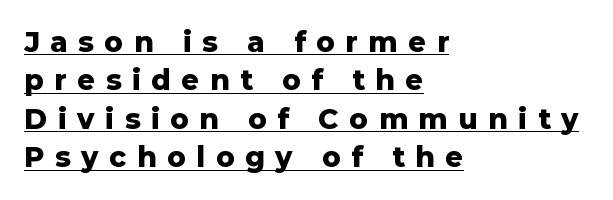
Quick note: underline on. These lines stack with their left ends in a neat column. Regarding leading, the lines here are spaced in the standard way. Strokes here are thick enough to call this a true bold. The font's upright variant was chosen for this text.
